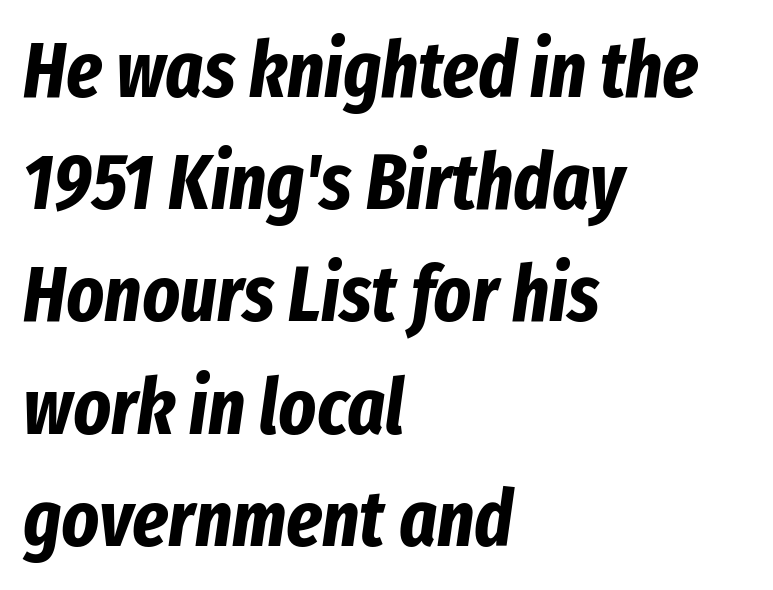
{"italic": "yes", "lean": "right", "slant_degrees": 8, "bold": "yes", "weight": "bold", "width": "condensed", "stroke_contrast": "low", "x_height": "medium", "monospaced": "no", "underline": "no", "align": "left", "line_spacing": "normal", "line_spacing_ratio": 1.42, "letter_spacing": "normal", "letter_spacing_em": 0.0, "glyph_px": 79}
